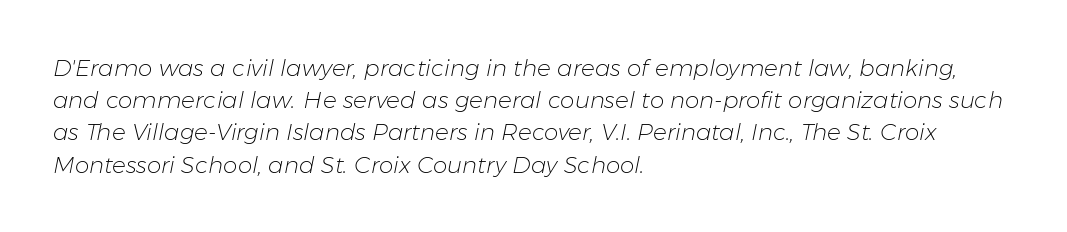
The rendering applies a slant to the glyphs. Characters follow at the spacing the type designer built in. Is the stroke heavy? The answer is a plain regular-or-lighter. Baseline-to-baseline distance is the conventional proportion of letter height.
